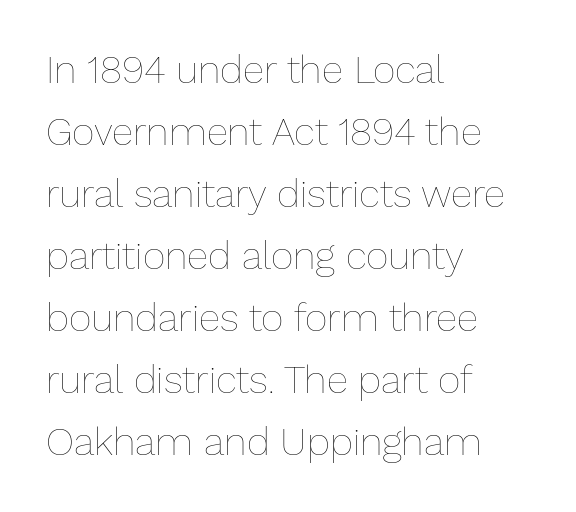
The image shows 39 px thin type, upright; set left-aligned, normal line spacing (1.59x), normal letter spacing, not underlined; low stroke contrast and a medium x-height.
